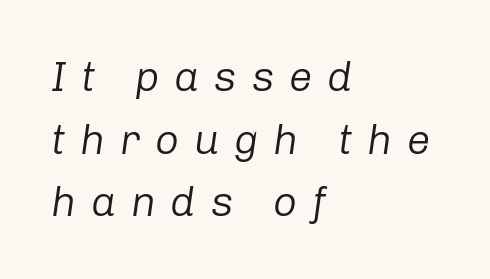
{"italic": "yes", "lean": "right", "slant_degrees": 8, "bold": "no", "weight": "regular", "width": "normal", "stroke_contrast": "low", "x_height": "medium", "monospaced": "no", "underline": "no", "align": "left", "line_spacing": "normal", "line_spacing_ratio": 1.49, "letter_spacing": "wide", "letter_spacing_em": 0.35, "glyph_px": 42}
